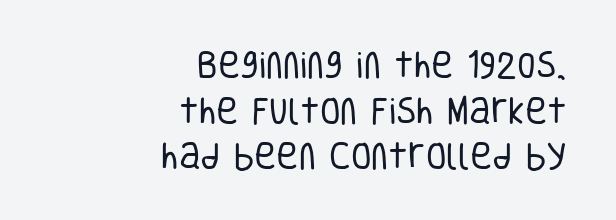
Q: Is the text bold? A: No.
Q: Is the text italic (slanted)? A: No, it is upright.
Q: Is the typeface a serif or a sans-serif typeface? A: Sans-serif.
Q: Is the text underlined? A: No.
Q: How is the paragraph aligned? A: Right-aligned.
Q: Is the spacing between letters normal or unusually wide? A: Normal.
Q: Is the spacing between lines tight, normal or loose? A: Normal.
Q: Width (condensed, normal, or wide)? A: Condensed.
Q: Stroke contrast? A: Low.
Q: x-height? A: Large.
Q: Monospaced? A: No.
